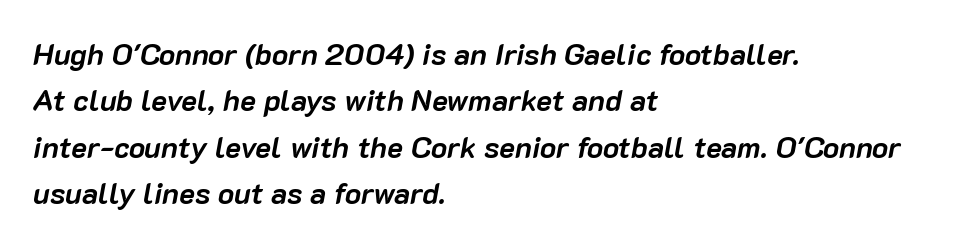
Q: Is the text bold? A: Yes.
Q: Is the text italic (slanted)? A: Yes, it leans right by about 10 degrees.
Q: Is the text underlined? A: No.
Q: How is the paragraph aligned? A: Left-aligned.
Q: Is the spacing between letters normal or unusually wide? A: Normal.
Q: Is the spacing between lines tight, normal or loose? A: Normal.
Q: Width (condensed, normal, or wide)? A: Normal.
Q: Stroke contrast? A: Low.
Q: x-height? A: Medium.
Q: Monospaced? A: No.
